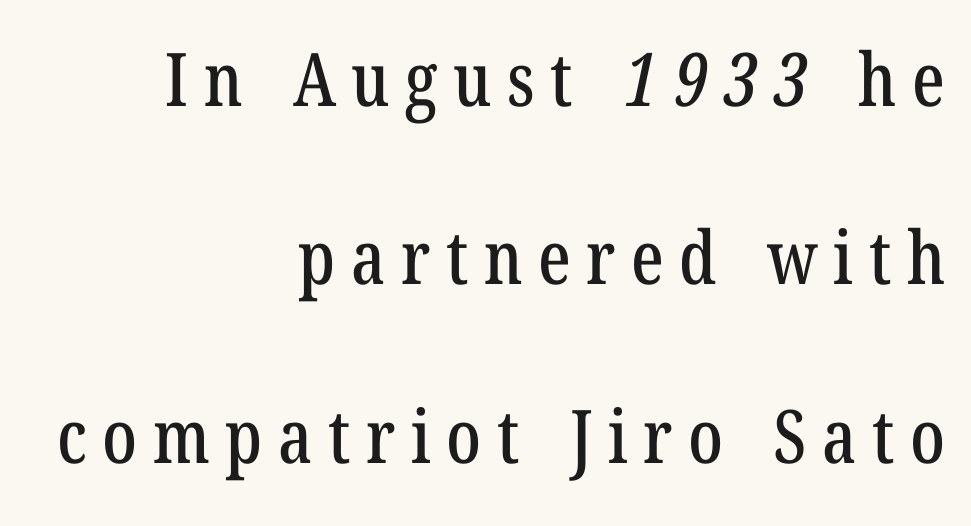
This rendering employs a face with finishing strokes, i.e., a serif. How are the letters spaced? Widely, with obvious added tracking. Underline: absent. Here the designer chose a conventional face with non-uniform glyph widths. The rendering anchors every line to the right-hand side.
